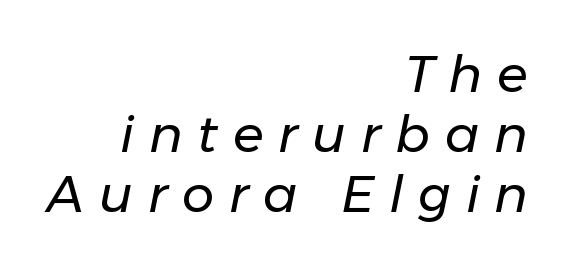
{"italic": "yes", "lean": "right", "slant_degrees": 11, "bold": "no", "weight": "regular", "width": "normal", "stroke_contrast": "low", "x_height": "medium", "monospaced": "no", "underline": "no", "align": "right", "line_spacing_ratio": 1.18, "letter_spacing": "wide", "letter_spacing_em": 0.29, "glyph_px": 51}
